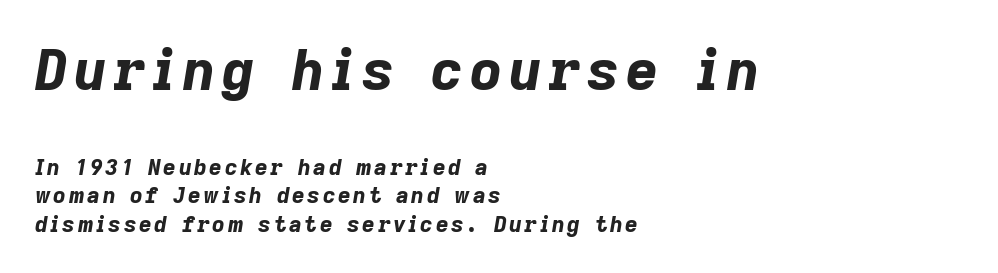
Descender tails drop into unmarked territory. The upper block of text is set noticeably larger than the block beneath it. A student would call this left alignment; a typographer would say flush left, rag right. Spacing verdict: proportional, widths tailored to each character.
